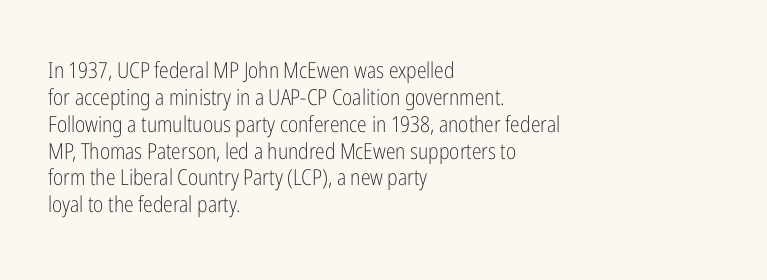
Q: Is the text bold? A: No.
Q: Is the text italic (slanted)? A: No, it is upright.
Q: Is the text underlined? A: No.
Q: How is the paragraph aligned? A: Left-aligned.
Q: Is the spacing between letters normal or unusually wide? A: Normal.
